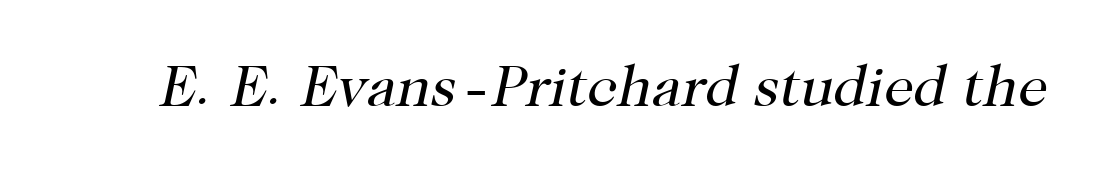
Q: Is the text bold? A: No.
Q: Is the text italic (slanted)? A: Yes, it leans right by about 12 degrees.
Q: Is the typeface a serif or a sans-serif typeface? A: Serif.
Q: Is the text underlined? A: No.
Q: Is the spacing between letters normal or unusually wide? A: Normal.
Q: Width (condensed, normal, or wide)? A: Normal.
Q: Stroke contrast? A: High.
Q: x-height? A: Medium.
Q: Monospaced? A: No.
